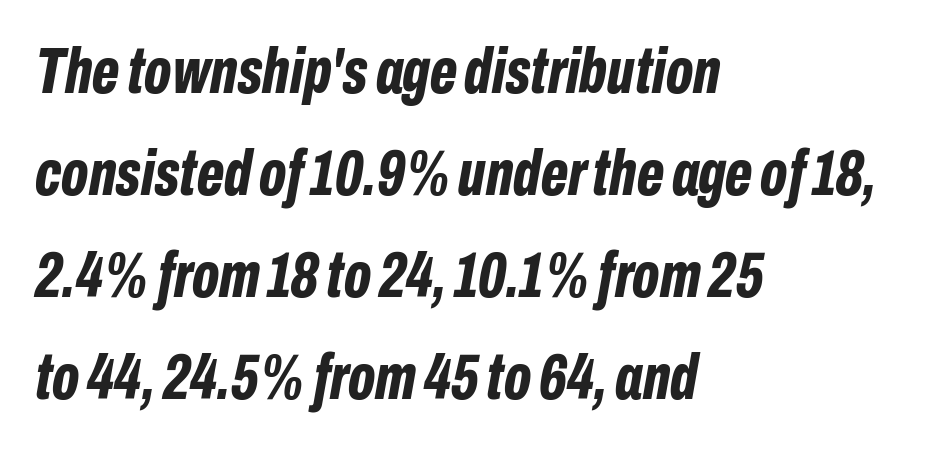
Q: Is the text bold? A: Yes.
Q: Is the text italic (slanted)? A: Yes, it leans right by about 10 degrees.
Q: Is the text underlined? A: No.
Q: How is the paragraph aligned? A: Left-aligned.
Q: Is the spacing between letters normal or unusually wide? A: Normal.
Q: Is the spacing between lines tight, normal or loose? A: Normal.
Q: Width (condensed, normal, or wide)? A: Condensed.
Q: Stroke contrast? A: Low.
Q: x-height? A: Medium.
Q: Monospaced? A: No.
